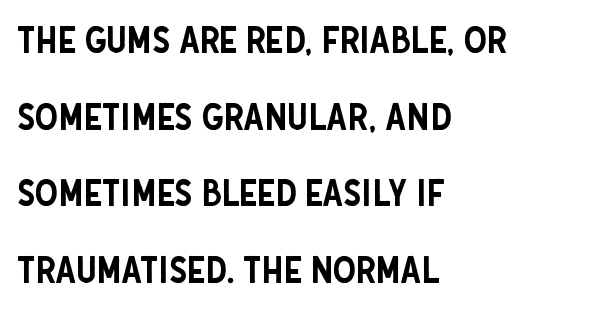
The image shows 37 px condensed sans-serif type, upright; set left-aligned, loose line spacing (2.07x), normal letter spacing, not underlined; low stroke contrast and a large x-height.
